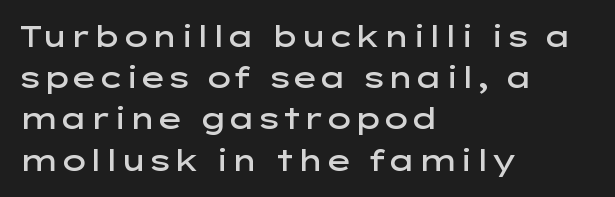
{"serif": "no", "italic": "no", "bold": "semi", "weight": "semibold", "width": "wide", "stroke_contrast": "low", "x_height": "medium", "monospaced": "no", "underline": "no", "align": "left", "line_spacing": "normal", "line_spacing_ratio": 1.42, "letter_spacing": "normal", "letter_spacing_em": 0.0, "glyph_px": 29}
